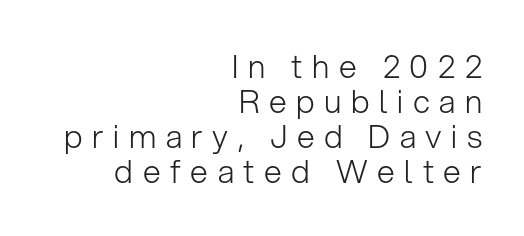
{"serif": "no", "italic": "no", "bold": "no", "weight": "light", "width": "normal", "stroke_contrast": "low", "x_height": "medium", "monospaced": "no", "underline": "no", "align": "right", "line_spacing": "tight", "line_spacing_ratio": 1.09, "letter_spacing": "wide", "letter_spacing_em": 0.3, "glyph_px": 32}
